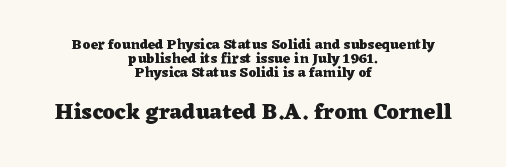
The image shows 22 px bold type, upright; set centered, tight line spacing (1.01x), normal letter spacing, not underlined; the second (bottom) block is 1.57x larger.
